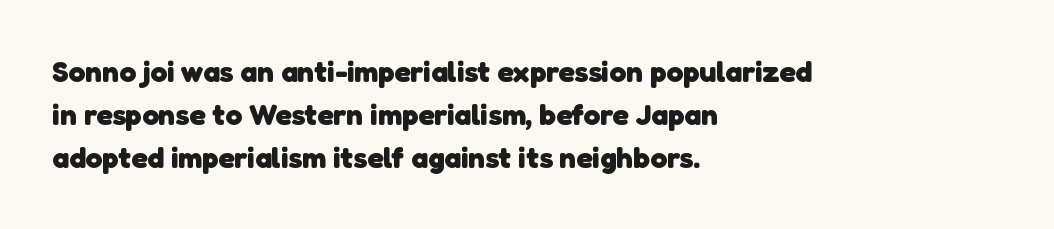
{"serif": "no", "bold": "yes", "weight": "heavy", "width": "normal", "stroke_contrast": "low", "x_height": "medium", "monospaced": "no", "underline": "no", "align": "left", "line_spacing": "normal", "line_spacing_ratio": 1.44, "letter_spacing": "normal", "letter_spacing_em": 0.0, "glyph_px": 30}
